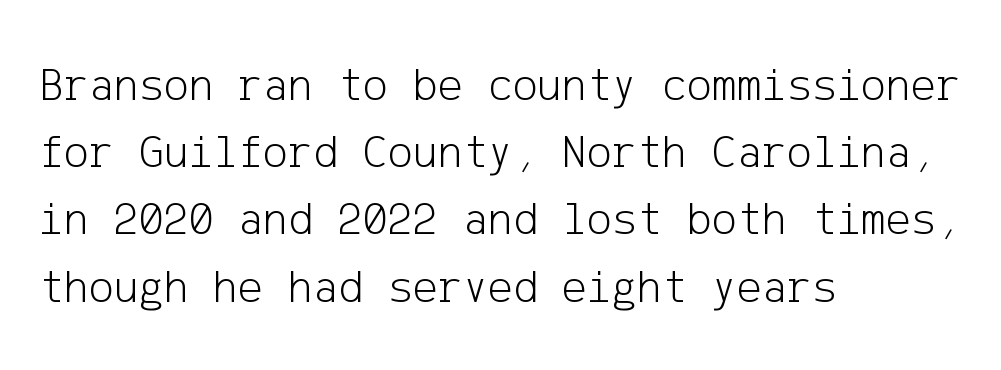
{"serif": "no", "italic": "no", "bold": "no", "weight": "light", "width": "normal", "stroke_contrast": "low", "x_height": "medium", "underline": "no", "align": "left", "line_spacing": "normal", "line_spacing_ratio": 1.43, "letter_spacing": "normal", "letter_spacing_em": 0.0, "glyph_px": 47}
